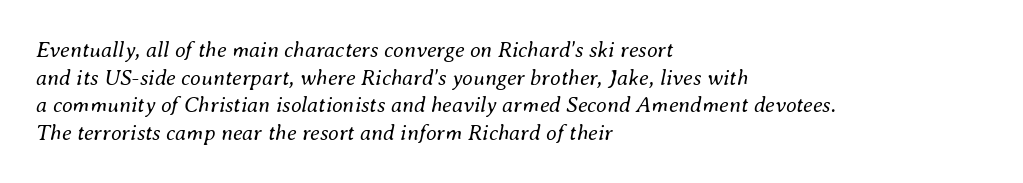
Reading down the column, the eye jumps a familiar distance to each next line. The rendering anchors every line to the left-hand side. You could call the tracking neutral — neither tight nor loose. Heft: none added — not bold. The whole block is typeset with a tilt.
